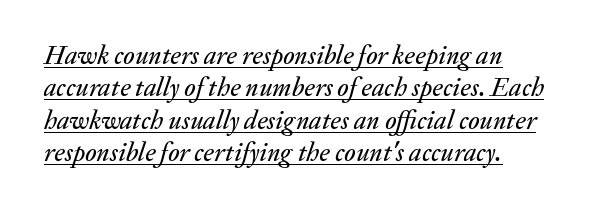
Q: Is the text italic (slanted)? A: Yes, it leans right by about 20 degrees.
Q: Is the text underlined? A: Yes.
Q: How is the paragraph aligned? A: Left-aligned.
Q: Is the spacing between letters normal or unusually wide? A: Normal.
Q: Is the spacing between lines tight, normal or loose? A: Normal.
